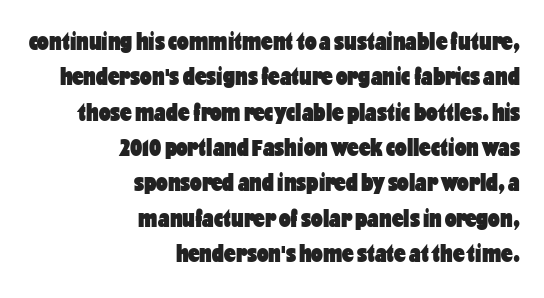
Q: Is the text bold? A: Yes.
Q: Is the text italic (slanted)? A: No, it is upright.
Q: Is the text underlined? A: No.
Q: How is the paragraph aligned? A: Right-aligned.
Q: Is the spacing between letters normal or unusually wide? A: Normal.
Q: Is the spacing between lines tight, normal or loose? A: Normal.
